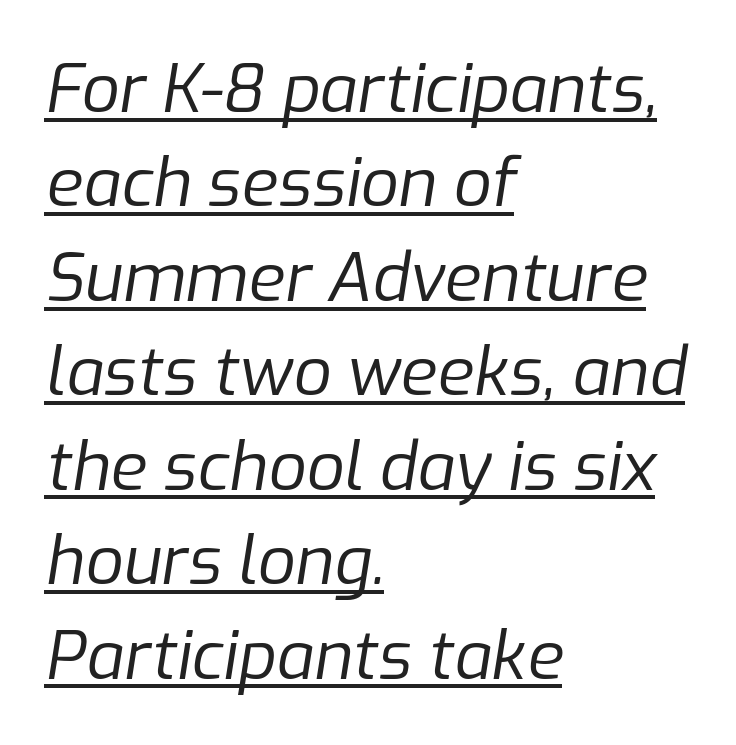
Q: Is the text bold? A: No.
Q: Is the text italic (slanted)? A: Yes, it leans right by about 9 degrees.
Q: Is the text underlined? A: Yes.
Q: How is the paragraph aligned? A: Left-aligned.
Q: Is the spacing between letters normal or unusually wide? A: Normal.
Q: Is the spacing between lines tight, normal or loose? A: Normal.
Q: Width (condensed, normal, or wide)? A: Normal.
Q: Stroke contrast? A: Low.
Q: x-height? A: Medium.
Q: Monospaced? A: No.
